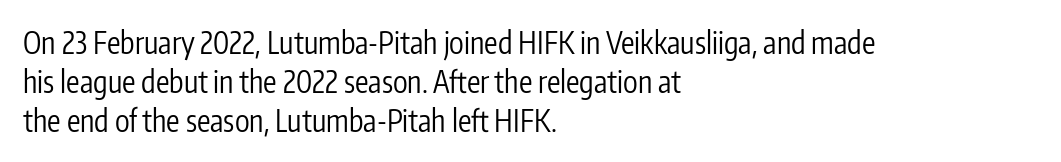
Q: Is the text bold? A: No.
Q: Is the text italic (slanted)? A: No, it is upright.
Q: Is the typeface a serif or a sans-serif typeface? A: Sans-serif.
Q: Is the text underlined? A: No.
Q: How is the paragraph aligned? A: Left-aligned.
Q: Is the spacing between letters normal or unusually wide? A: Normal.
Q: Is the spacing between lines tight, normal or loose? A: Normal.
Q: Width (condensed, normal, or wide)? A: Condensed.
Q: Stroke contrast? A: Low.
Q: x-height? A: Medium.
Q: Monospaced? A: No.
